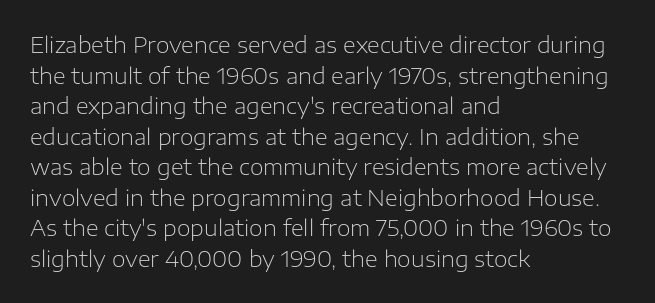
Q: Is the text bold? A: No.
Q: Is the text italic (slanted)? A: No, it is upright.
Q: Is the text underlined? A: No.
Q: How is the paragraph aligned? A: Left-aligned.
Q: Is the spacing between letters normal or unusually wide? A: Normal.
Q: Is the spacing between lines tight, normal or loose? A: Normal.
